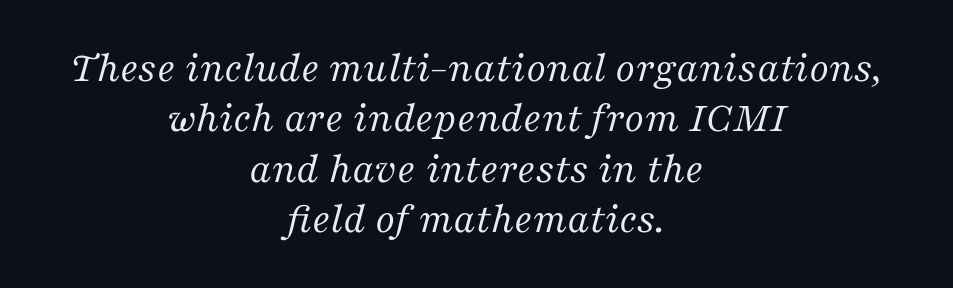
The image shows 43 px regular-weight serif type, italic (leaning right); set centered, line spacing 1.17x, normal letter spacing, not underlined; medium stroke contrast and a medium x-height.
